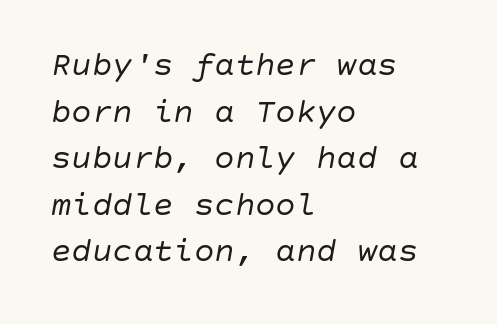
Slant detected: the letters are inclined. This sample uses plain, unmodified letter spacing. Regarding leading, the lines here are spaced in the standard way. All the whitespace from short lines collects on the right. Weight: regular or lighter. Any mark beneath the type? The region is blank.
